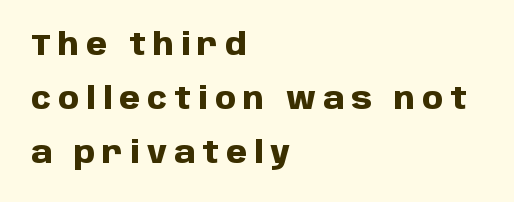
Lines of text with bare space underneath. Letterform terminals end flat and unadorned throughout the passage. The axis of the letterforms is exactly vertical. Looks like regular typesetting: each glyph gets only the width it needs. In terms of letterspacing, this is a distinctly airy, spread setting. Line starts are locked; line ends wander.
